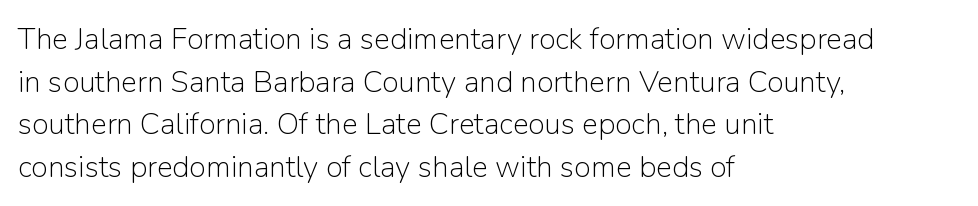
Q: Is the text bold? A: No.
Q: Is the text italic (slanted)? A: No, it is upright.
Q: Is the typeface a serif or a sans-serif typeface? A: Sans-serif.
Q: Is the text underlined? A: No.
Q: How is the paragraph aligned? A: Left-aligned.
Q: Is the spacing between letters normal or unusually wide? A: Normal.
Q: Is the spacing between lines tight, normal or loose? A: Normal.
Q: Width (condensed, normal, or wide)? A: Normal.
Q: Stroke contrast? A: Low.
Q: x-height? A: Medium.
Q: Monospaced? A: No.
